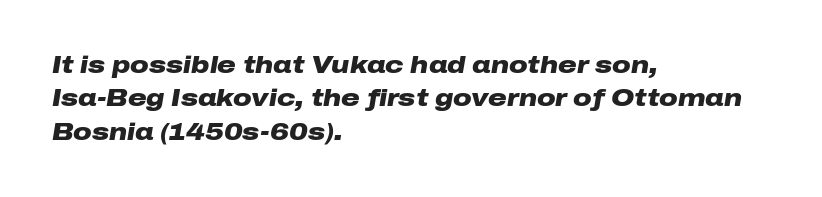
Q: Is the text bold? A: Yes.
Q: Is the text italic (slanted)? A: Yes, it leans right by about 10 degrees.
Q: Is the text underlined? A: No.
Q: How is the paragraph aligned? A: Left-aligned.
Q: Is the spacing between letters normal or unusually wide? A: Normal.
Q: Is the spacing between lines tight, normal or loose? A: Normal.
